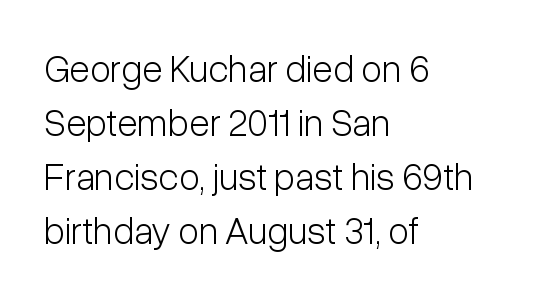
Q: Is the text bold? A: No.
Q: Is the text italic (slanted)? A: No, it is upright.
Q: Is the typeface a serif or a sans-serif typeface? A: Sans-serif.
Q: Is the text underlined? A: No.
Q: How is the paragraph aligned? A: Left-aligned.
Q: Is the spacing between letters normal or unusually wide? A: Normal.
Q: Is the spacing between lines tight, normal or loose? A: Normal.
Q: Width (condensed, normal, or wide)? A: Condensed.
Q: Stroke contrast? A: Low.
Q: x-height? A: Medium.
Q: Monospaced? A: No.
